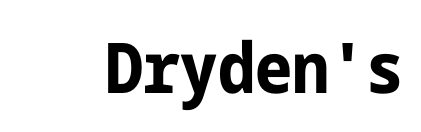
Q: Is the text bold? A: Yes.
Q: Is the text italic (slanted)? A: No, it is upright.
Q: Is the typeface a serif or a sans-serif typeface? A: Sans-serif.
Q: Is the text underlined? A: No.
Q: Is the spacing between letters normal or unusually wide? A: Normal.
Q: Width (condensed, normal, or wide)? A: Condensed.
Q: Stroke contrast? A: Low.
Q: x-height? A: Medium.
